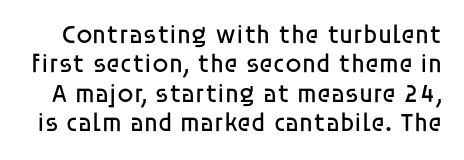
Q: Is the text bold? A: No.
Q: Is the text italic (slanted)? A: No, it is upright.
Q: Is the text underlined? A: No.
Q: Is the spacing between letters normal or unusually wide? A: Normal.
Q: Is the spacing between lines tight, normal or loose? A: Tight.
